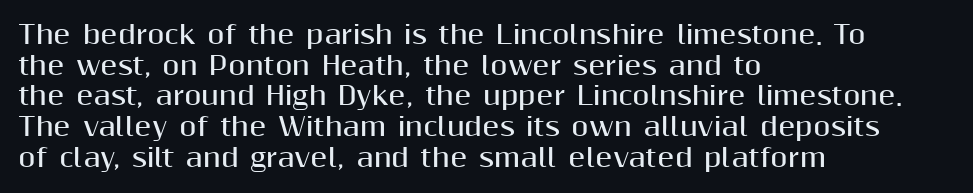
Q: Is the text bold? A: Yes.
Q: Is the text italic (slanted)? A: No, it is upright.
Q: Is the text underlined? A: No.
Q: How is the paragraph aligned? A: Left-aligned.
Q: Is the spacing between letters normal or unusually wide? A: Normal.
